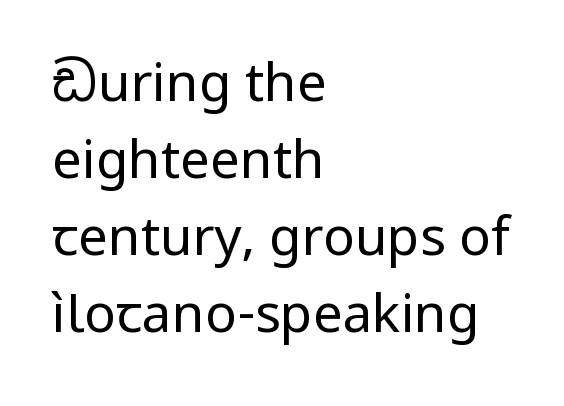
The image shows 53 px regular-weight sans-serif type, upright; set left-aligned, normal line spacing (1.45x), normal letter spacing, not underlined; low stroke contrast and a medium x-height.
